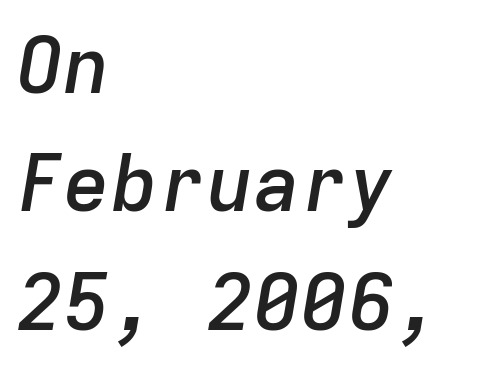
The image shows 79 px semibold type, italic (leaning right), monospaced; set left-aligned, normal line spacing (1.5x), normal letter spacing, not underlined; low stroke contrast and a medium x-height.
